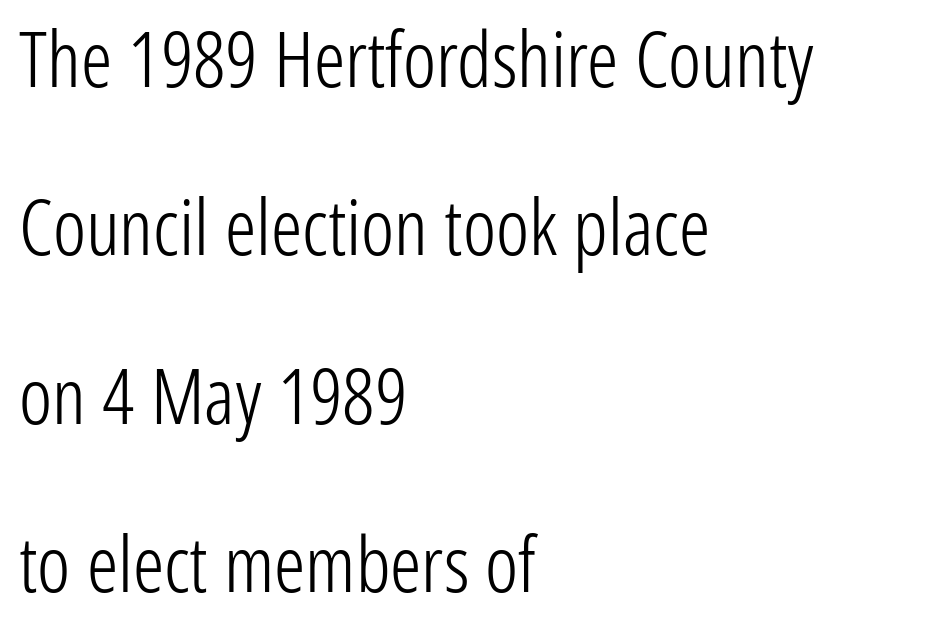
Q: Is the text bold? A: No.
Q: Is the text italic (slanted)? A: No, it is upright.
Q: Is the typeface a serif or a sans-serif typeface? A: Sans-serif.
Q: Is the text underlined? A: No.
Q: How is the paragraph aligned? A: Left-aligned.
Q: Is the spacing between letters normal or unusually wide? A: Normal.
Q: Is the spacing between lines tight, normal or loose? A: Loose.
Q: Width (condensed, normal, or wide)? A: Condensed.
Q: Stroke contrast? A: Low.
Q: x-height? A: Medium.
Q: Monospaced? A: No.
